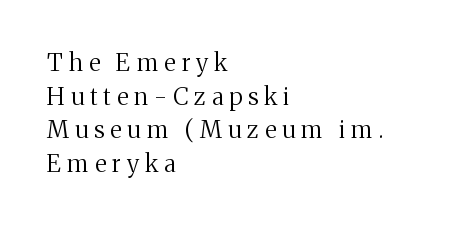
Beneath every word, the page is bare. Notice how the passage keeps a crisp vertical edge on the left only. Letters have the restrained weight of plain body copy at most. Observe the wide spacing: letters keep a clear distance from each other.
